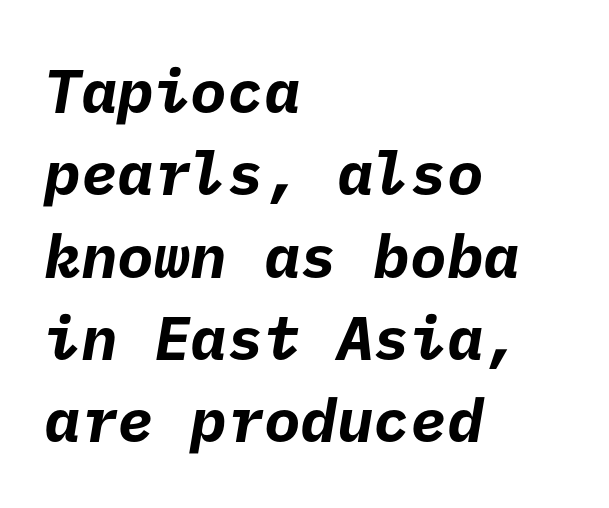
Q: Is the text bold? A: Yes.
Q: Is the typeface a serif or a sans-serif typeface? A: Sans-serif.
Q: Is the text underlined? A: No.
Q: How is the paragraph aligned? A: Left-aligned.
Q: Is the spacing between letters normal or unusually wide? A: Normal.
Q: Is the spacing between lines tight, normal or loose? A: Normal.
Q: Width (condensed, normal, or wide)? A: Normal.
Q: Stroke contrast? A: Low.
Q: x-height? A: Medium.
